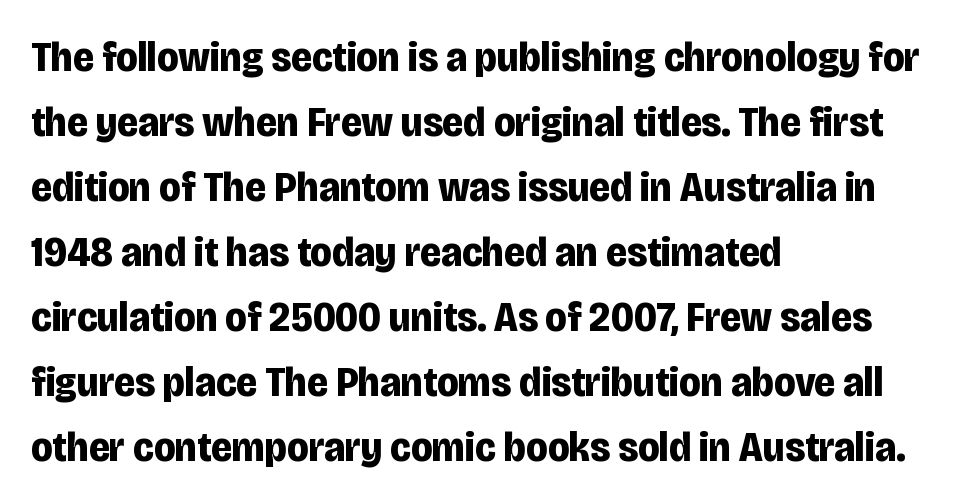
The specimen reads as upright at a glance. This is heavy type, rendered in bold. Successive baselines arrive at the customary interval. Notice how the passage keeps a crisp vertical edge on the left only. The line texture is even and compact thanks to regular tracking. The letters advance in unequal steps, a hallmark of proportional type.
